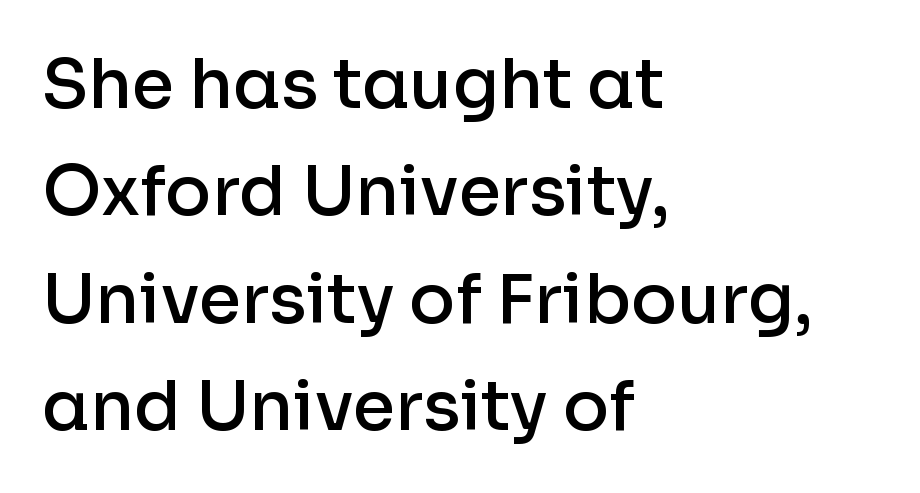
{"serif": "no", "italic": "no", "bold": "semi", "weight": "semibold", "width": "normal", "stroke_contrast": "low", "x_height": "medium", "monospaced": "no", "underline": "no", "align": "left", "line_spacing": "normal", "line_spacing_ratio": 1.58, "letter_spacing": "normal", "letter_spacing_em": 0.0, "glyph_px": 68}
